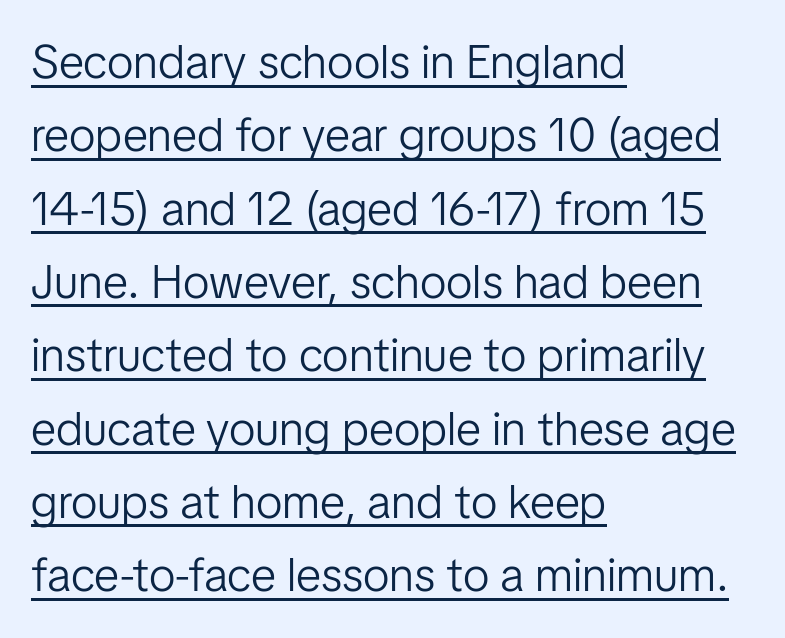
The image shows 47 px light sans-serif type, upright; set left-aligned, normal line spacing (1.56x), normal letter spacing, underlined; low stroke contrast and a medium x-height.
